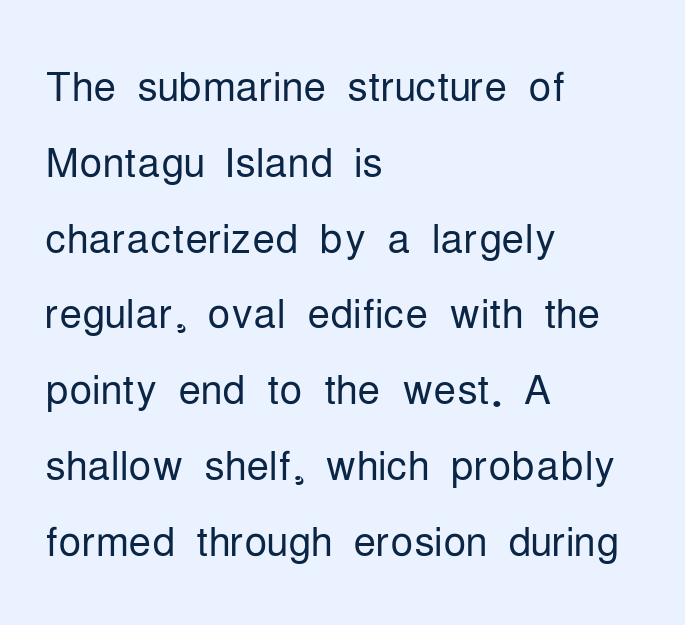
{"serif": "no", "italic": "no", "bold": "no", "weight": "light", "width": "condensed", "stroke_contrast": "low", "x_height": "medium", "monospaced": "no", "underline": "no", "align": "left", "line_spacing": "normal", "line_spacing_ratio": 1.33, "letter_spacing": "normal", "letter_spacing_em": 0.0, "glyph_px": 57}
